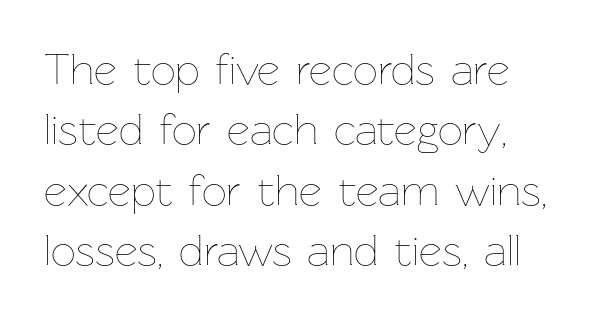
{"italic": "no", "bold": "no", "weight": "thin", "width": "normal", "stroke_contrast": "low", "x_height": "medium", "monospaced": "no", "underline": "no", "align": "left", "line_spacing": "normal", "line_spacing_ratio": 1.37, "letter_spacing": "normal", "letter_spacing_em": 0.0, "glyph_px": 44}
